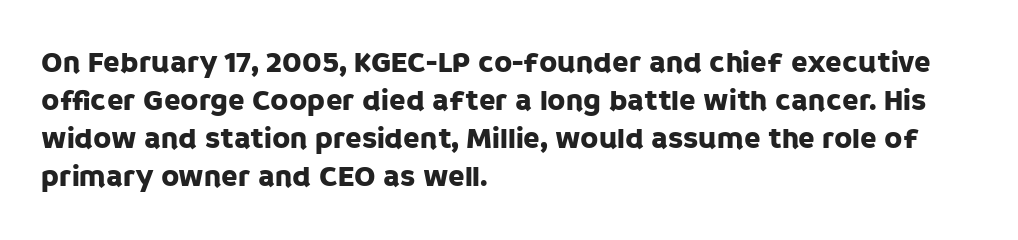
Q: Is the text italic (slanted)? A: No, it is upright.
Q: Is the typeface a serif or a sans-serif typeface? A: Sans-serif.
Q: Is the text underlined? A: No.
Q: How is the paragraph aligned? A: Left-aligned.
Q: Is the spacing between letters normal or unusually wide? A: Normal.
Q: Is the spacing between lines tight, normal or loose? A: Normal.
Q: Width (condensed, normal, or wide)? A: Normal.
Q: Stroke contrast? A: Low.
Q: x-height? A: Large.
Q: Monospaced? A: No.
